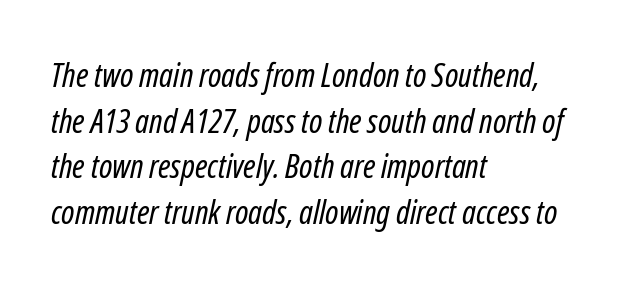
Q: Is the text bold? A: No.
Q: Is the text italic (slanted)? A: Yes, it leans right by about 12 degrees.
Q: Is the text underlined? A: No.
Q: How is the paragraph aligned? A: Left-aligned.
Q: Is the spacing between letters normal or unusually wide? A: Normal.
Q: Is the spacing between lines tight, normal or loose? A: Normal.
Q: Width (condensed, normal, or wide)? A: Condensed.
Q: Stroke contrast? A: Low.
Q: x-height? A: Medium.
Q: Monospaced? A: No.
